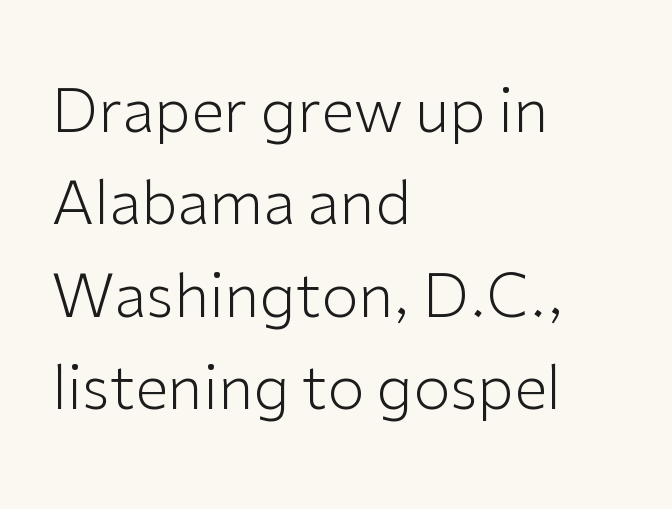
A classic flush-left, rag-right setting is used for this passage. Heft: none added — not bold. A normal amount of white space separates one row of letters from the next. This is the regular roman posture of the typeface.
